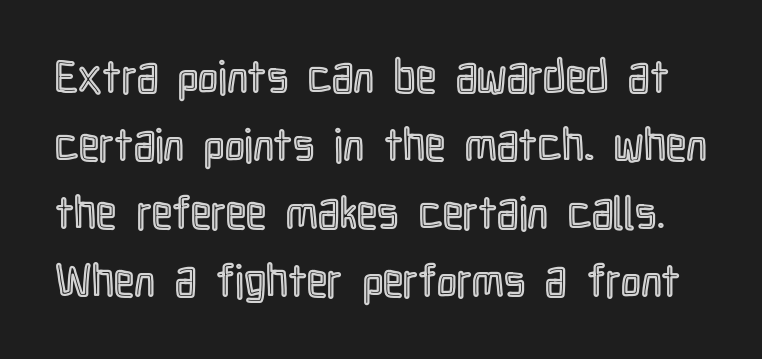
{"italic": "no", "width": "condensed", "x_height": "medium", "monospaced": "no", "underline": "no", "line_spacing": "normal", "line_spacing_ratio": 1.51, "letter_spacing": "normal", "letter_spacing_em": 0.0, "glyph_px": 45}
